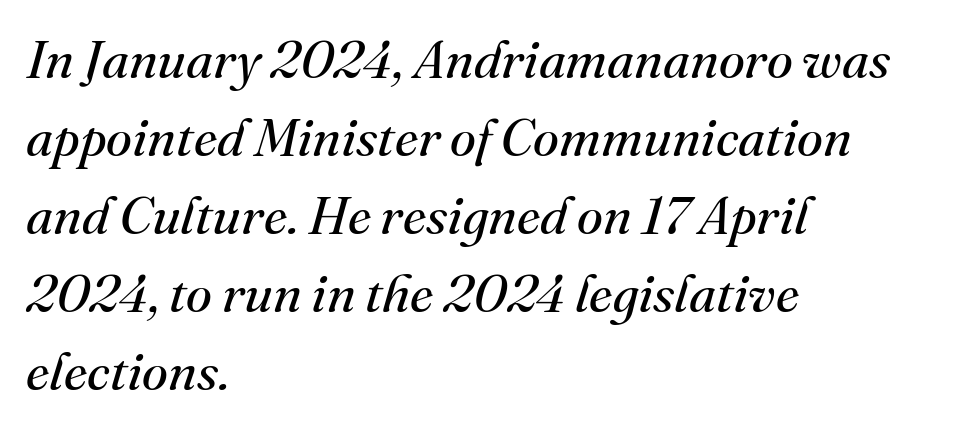
{"serif": "yes", "italic": "yes", "lean": "right", "slant_degrees": 16, "bold": "no", "weight": "regular", "width": "normal", "stroke_contrast": "medium", "x_height": "small", "monospaced": "no", "underline": "no", "align": "left", "line_spacing": "normal", "line_spacing_ratio": 1.47, "letter_spacing": "normal", "letter_spacing_em": 0.0, "glyph_px": 53}
